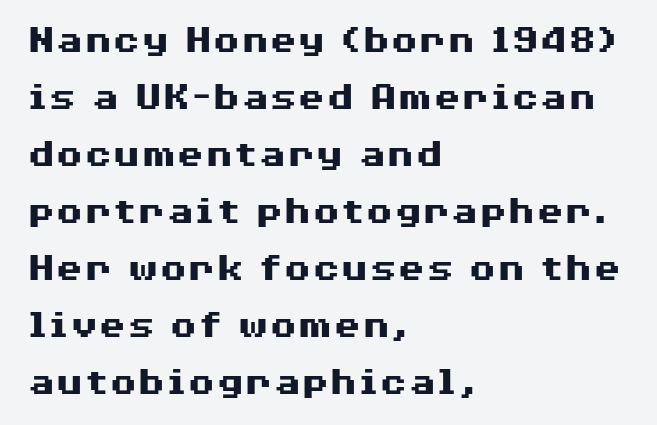
The passage shown stacks its lines at a standard gap. The lines in this sample share a left origin and differ only in where they stop. This sample has the flowing, uneven cadence of proportional lettering. Italic: no, the glyphs are upright roman. The glyphs in this specimen are sans serif.
